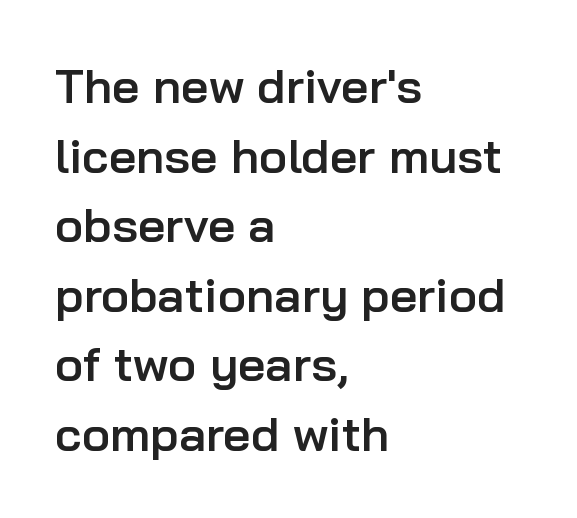
The image shows 48 px semibold sans-serif type, upright; set left-aligned, normal line spacing (1.45x), normal letter spacing, not underlined; low stroke contrast and a medium x-height.
